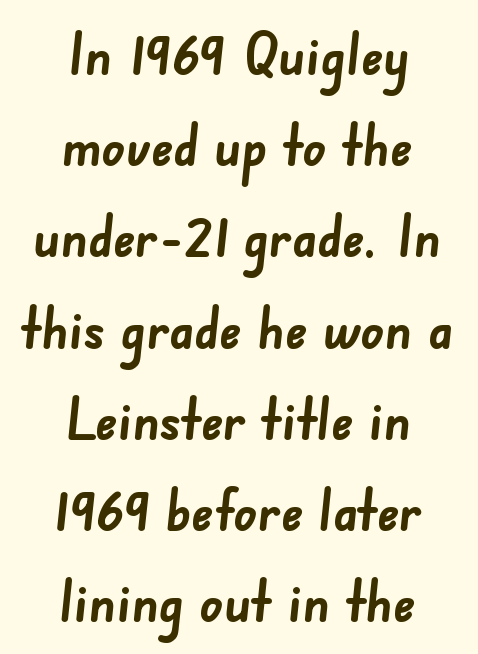
The image shows 57 px semibold sans-serif type; set centered, normal line spacing (1.6x), normal letter spacing, not underlined; low stroke contrast and a small x-height.
